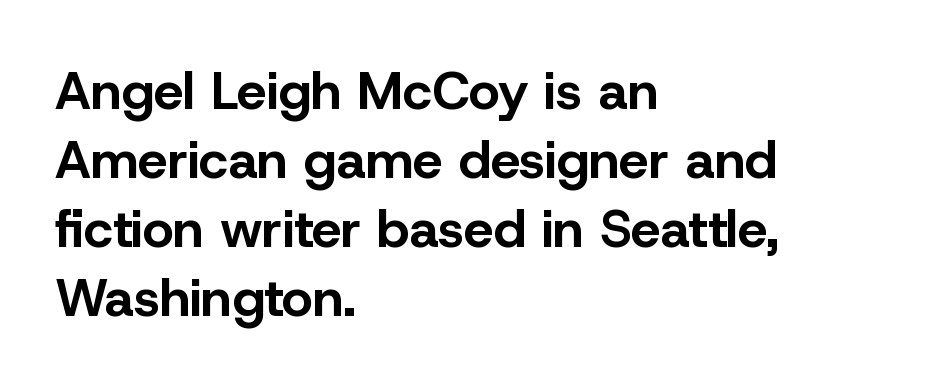
{"serif": "no", "italic": "no", "bold": "yes", "weight": "bold", "width": "normal", "stroke_contrast": "low", "x_height": "medium", "monospaced": "no", "underline": "no", "align": "left", "line_spacing": "normal", "line_spacing_ratio": 1.3, "letter_spacing": "normal", "letter_spacing_em": 0.0, "glyph_px": 53}
